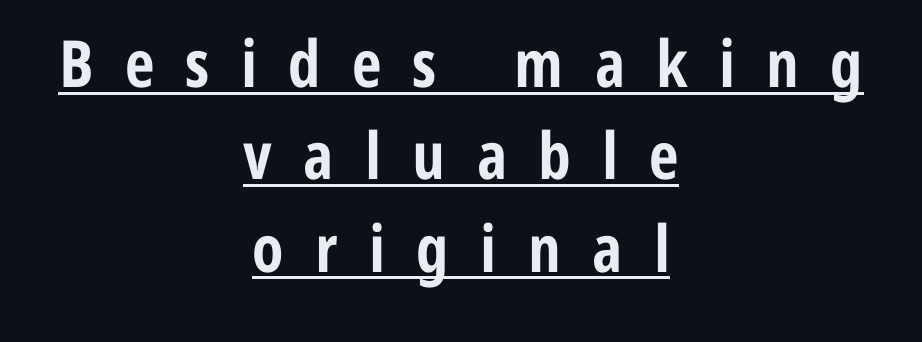
The image shows 65 px bold, condensed sans-serif type, upright; set centered, normal line spacing (1.42x), unusually wide letter spacing (+0.48 em), underlined; low stroke contrast and a medium x-height.
